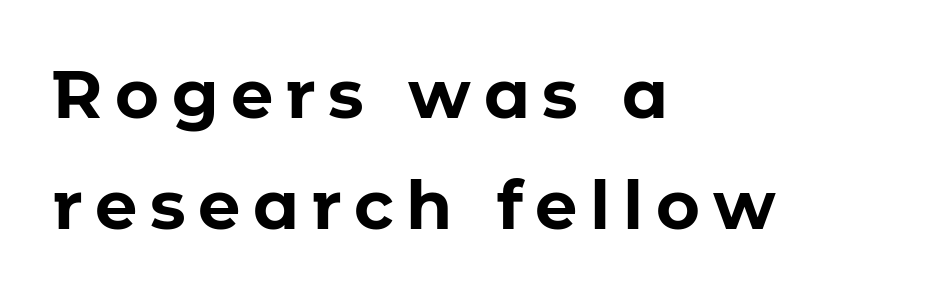
This sample uses an upright cut, with every glyph sitting square on the baseline. Descenders are the only things crossing below the line. The vertical gap from one line to the next is medium. Summary of weight: heavy, a full bold.
